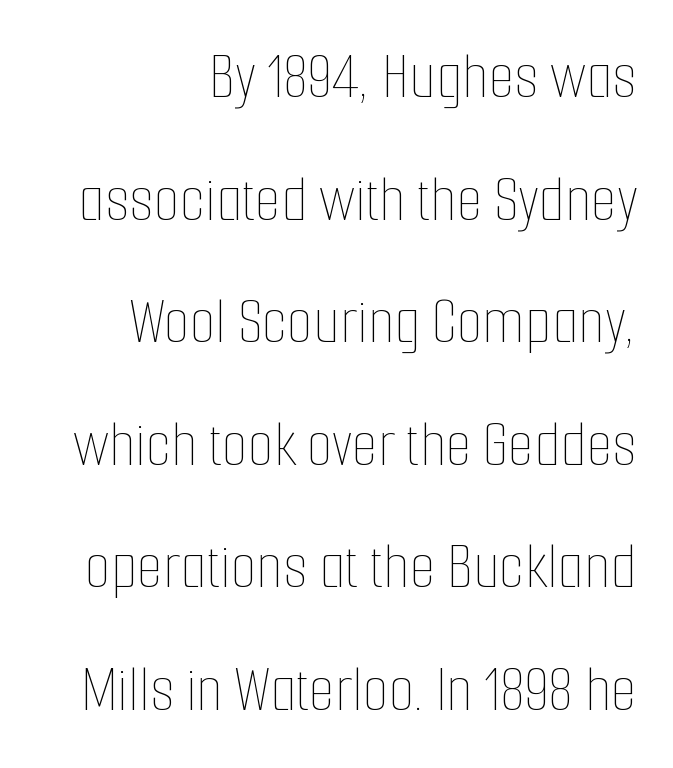
Ascenders rise straight up at ninety degrees. Spacing between characters is what you'd get straight out of the box. On a weight scale, this lands at 450 or below. The glyphs are unaccompanied by any horizontal stroke below them. The rendering uses natural spacing where letterforms have individual widths.
